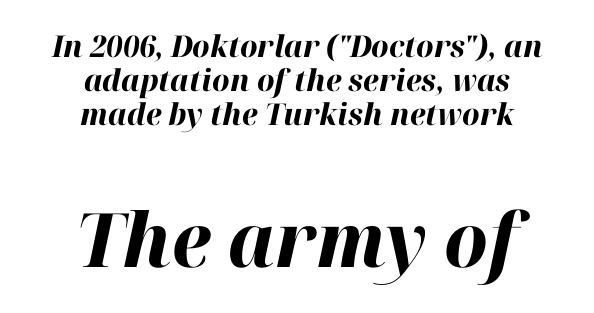
The image shows 75 px bold type, italic (leaning right); set centered, tight line spacing (1.13x), normal letter spacing, not underlined; the second (bottom) block is 2.5x larger; high stroke contrast and a medium x-height.
